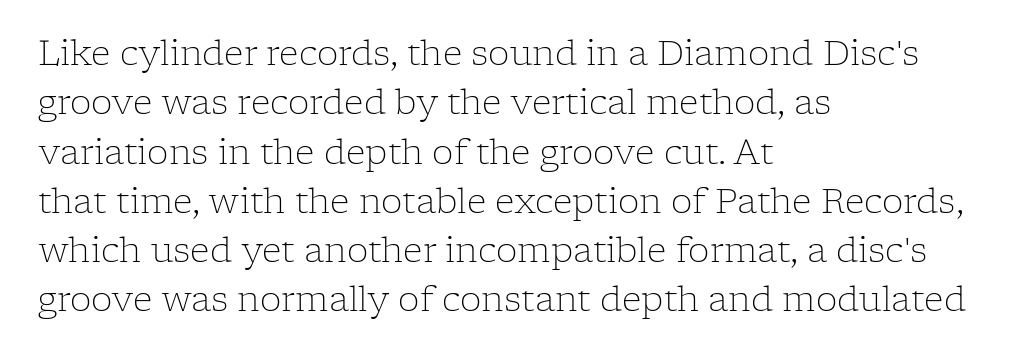
The image shows 34 px light serif type, upright; set left-aligned, normal line spacing (1.45x), normal letter spacing, not underlined; low stroke contrast and a medium x-height.
